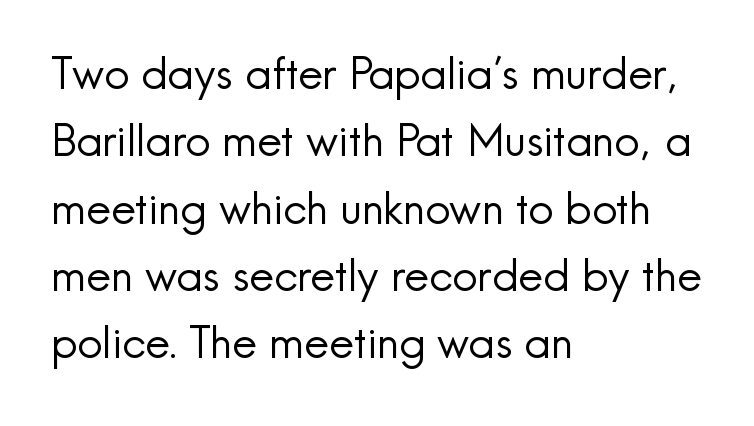
Q: Is the text bold? A: No.
Q: Is the text italic (slanted)? A: No, it is upright.
Q: Is the typeface a serif or a sans-serif typeface? A: Sans-serif.
Q: Is the text underlined? A: No.
Q: How is the paragraph aligned? A: Left-aligned.
Q: Is the spacing between letters normal or unusually wide? A: Normal.
Q: Is the spacing between lines tight, normal or loose? A: Normal.
Q: Width (condensed, normal, or wide)? A: Normal.
Q: x-height? A: Small.
Q: Monospaced? A: No.
